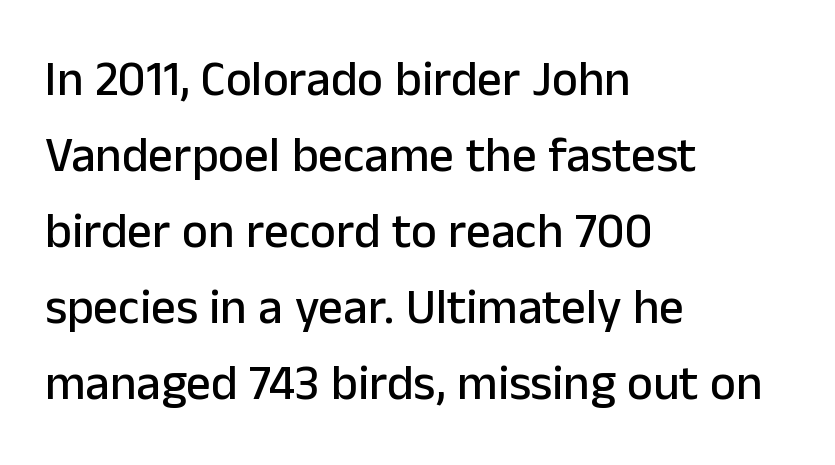
Q: Is the text italic (slanted)? A: No, it is upright.
Q: Is the typeface a serif or a sans-serif typeface? A: Sans-serif.
Q: Is the text underlined? A: No.
Q: How is the paragraph aligned? A: Left-aligned.
Q: Is the spacing between letters normal or unusually wide? A: Normal.
Q: Is the spacing between lines tight, normal or loose? A: Normal.
Q: Width (condensed, normal, or wide)? A: Normal.
Q: Stroke contrast? A: Low.
Q: x-height? A: Medium.
Q: Monospaced? A: No.
